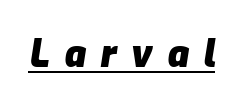
{"italic": "yes", "lean": "right", "slant_degrees": 9, "bold": "yes", "weight": "heavy", "width": "normal", "stroke_contrast": "low", "x_height": "medium", "monospaced": "no", "underline": "yes", "letter_spacing": "wide", "letter_spacing_em": 0.38, "glyph_px": 38}
